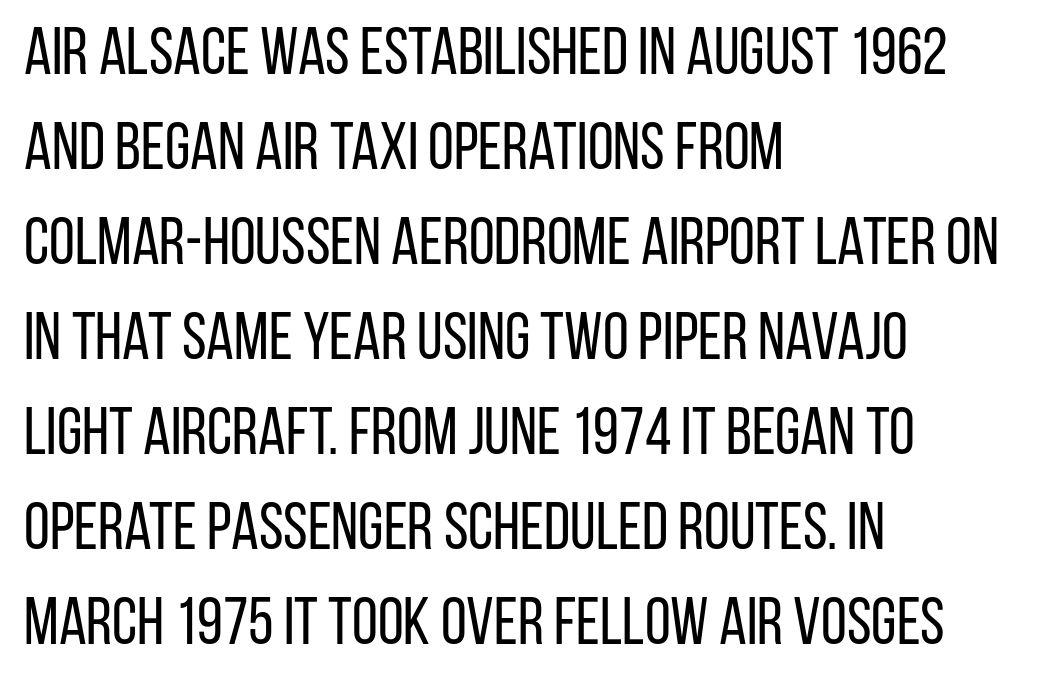
The image shows 66 px regular-weight, condensed sans-serif type, upright; set left-aligned, normal line spacing (1.44x), normal letter spacing, not underlined; low stroke contrast and a large x-height.
